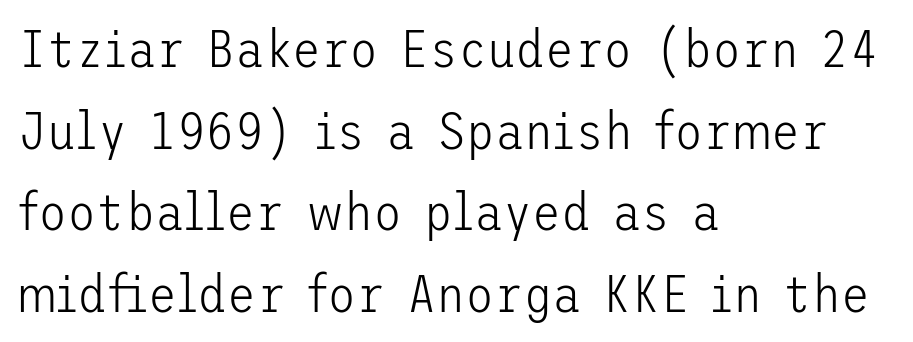
A clean baseline with only descenders dipping below it. Reading down the block, your eye returns to a fixed left position each line. You can tell it's not italic because the verticals are truly vertical. Stroke thickness stays within the range of a standard reading face or lighter. These lines sit exactly where default settings would place them.
